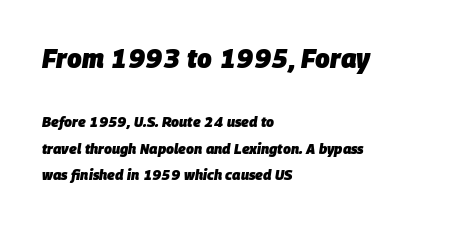
The image shows 26 px bold type, italic (leaning right); set left-aligned, loose line spacing (1.92x), normal letter spacing, not underlined; the first (top) block is 1.86x larger.
